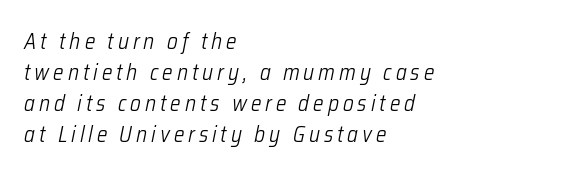
Q: Is the text bold? A: No.
Q: Is the text italic (slanted)? A: Yes, it leans right by about 12 degrees.
Q: Is the text underlined? A: No.
Q: How is the paragraph aligned? A: Left-aligned.
Q: Is the spacing between lines tight, normal or loose? A: Normal.
